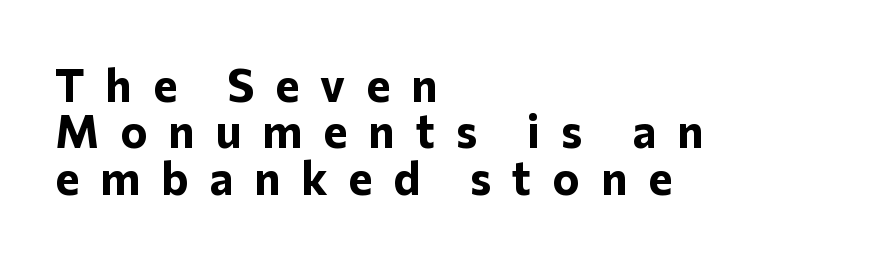
The image shows 46 px bold sans-serif type, upright; set left-aligned, tight line spacing (1.01x), unusually wide letter spacing (+0.45 em), not underlined; low stroke contrast and a medium x-height.
